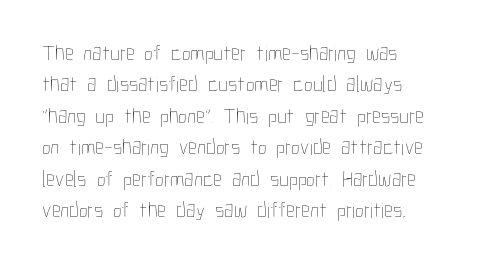
Q: Is the text bold? A: No.
Q: Is the text italic (slanted)? A: No, it is upright.
Q: Is the text underlined? A: No.
Q: How is the paragraph aligned? A: Left-aligned.
Q: Is the spacing between letters normal or unusually wide? A: Normal.
Q: Is the spacing between lines tight, normal or loose? A: Normal.
